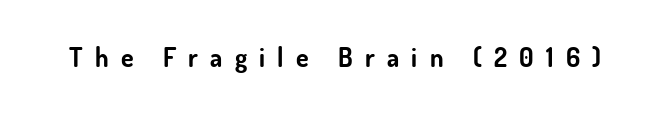
Q: Is the text bold? A: Yes.
Q: Is the text italic (slanted)? A: No, it is upright.
Q: Is the text underlined? A: No.
Q: Is the spacing between letters normal or unusually wide? A: Unusually wide.
